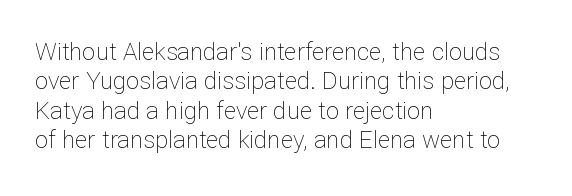
{"italic": "no", "bold": "no", "underline": "no", "align": "left", "line_spacing_ratio": 1.22, "letter_spacing": "normal", "letter_spacing_em": 0.0, "glyph_px": 24}
